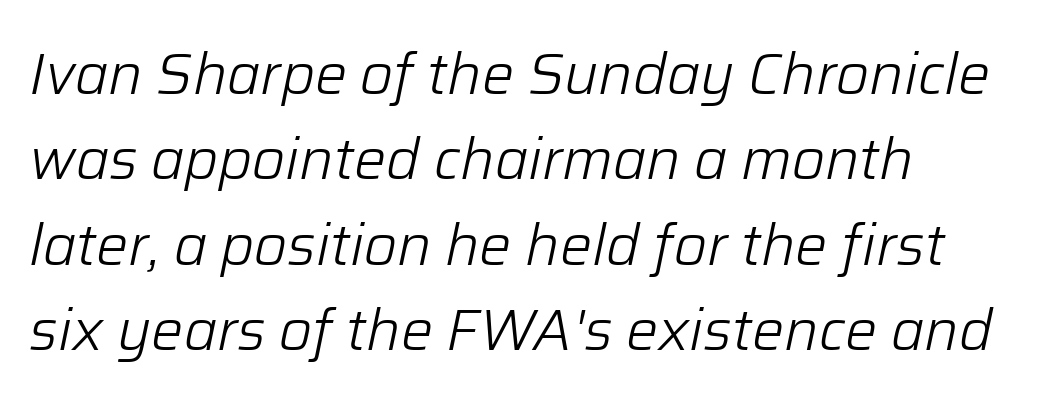
{"italic": "yes", "lean": "right", "slant_degrees": 12, "bold": "no", "weight": "light", "width": "normal", "stroke_contrast": "low", "x_height": "medium", "monospaced": "no", "underline": "no", "align": "left", "line_spacing": "normal", "line_spacing_ratio": 1.5, "letter_spacing": "normal", "letter_spacing_em": 0.0, "glyph_px": 57}
